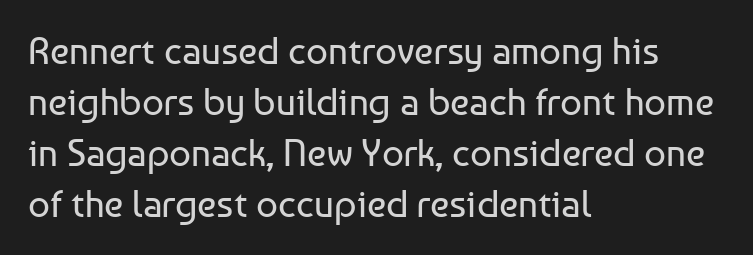
The image shows 38 px regular-weight sans-serif type, upright; set left-aligned, normal line spacing (1.34x), normal letter spacing, not underlined; low stroke contrast and a medium x-height.
